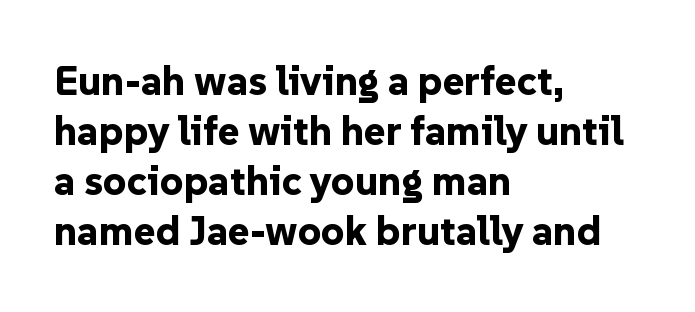
Nope, not italic — everything's standing straight. The passage shown is typed in a proportional face where columns would drift. Compared with typical body copy, the letter spacing here is the same. Serifs: no, the terminals of the letterforms are clean. Compared with a centered layout, this one pins lines to the left instead.
